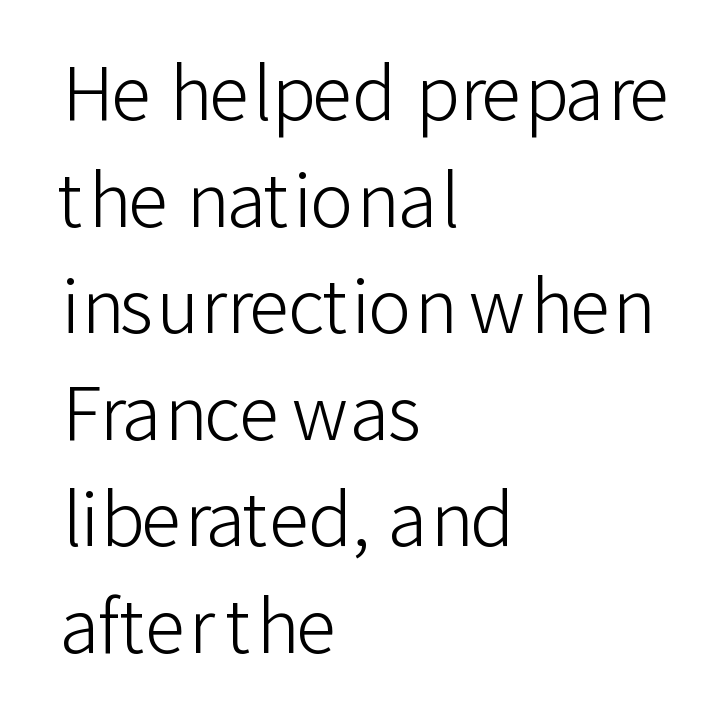
{"serif": "no", "italic": "no", "bold": "no", "weight": "light", "width": "normal", "stroke_contrast": "low", "x_height": "medium", "monospaced": "no", "underline": "no", "align": "left", "line_spacing": "normal", "line_spacing_ratio": 1.46, "letter_spacing": "normal", "letter_spacing_em": 0.0, "glyph_px": 73}
